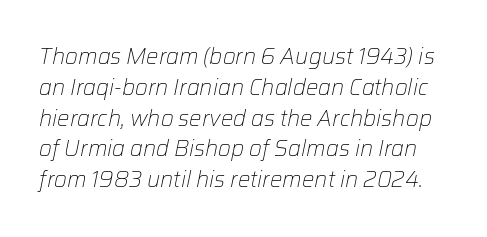
Q: Is the text bold? A: No.
Q: Is the text italic (slanted)? A: Yes, it leans right by about 12 degrees.
Q: Is the text underlined? A: No.
Q: Is the spacing between letters normal or unusually wide? A: Normal.
Q: Is the spacing between lines tight, normal or loose? A: Normal.
